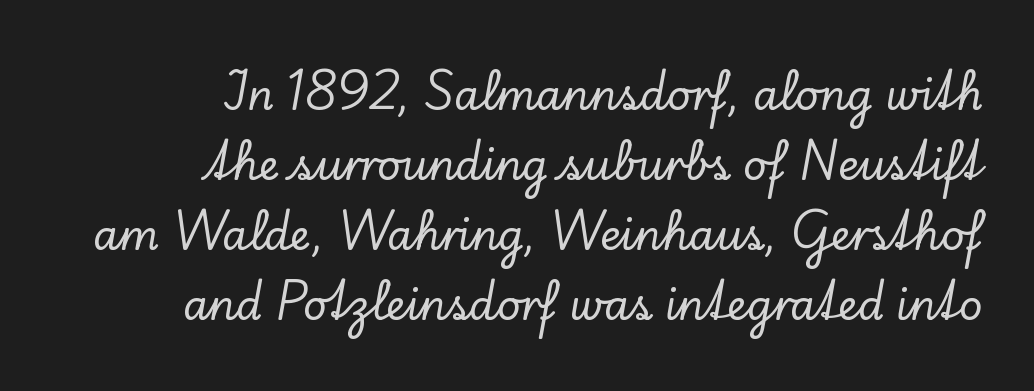
Q: Is the text italic (slanted)? A: Yes.
Q: Is the typeface a serif or a sans-serif typeface? A: Serif.
Q: Is the text underlined? A: No.
Q: How is the paragraph aligned? A: Right-aligned.
Q: Is the spacing between letters normal or unusually wide? A: Normal.
Q: Width (condensed, normal, or wide)? A: Normal.
Q: Stroke contrast? A: Low.
Q: x-height? A: Small.
Q: Monospaced? A: No.
